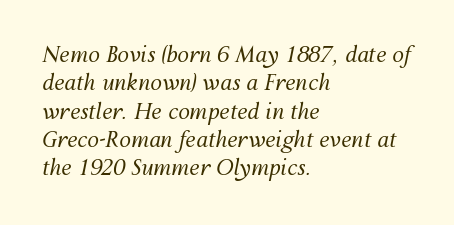
The image shows 21 px text type, italic (leaning right); set left-aligned, normal line spacing (1.35x), normal letter spacing, not underlined.
